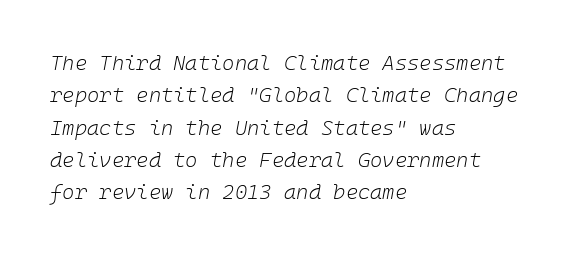
{"italic": "yes", "lean": "right", "slant_degrees": 10, "bold": "no", "underline": "no", "align": "left", "line_spacing": "normal", "line_spacing_ratio": 1.54, "letter_spacing": "normal", "letter_spacing_em": 0.0, "glyph_px": 21}
